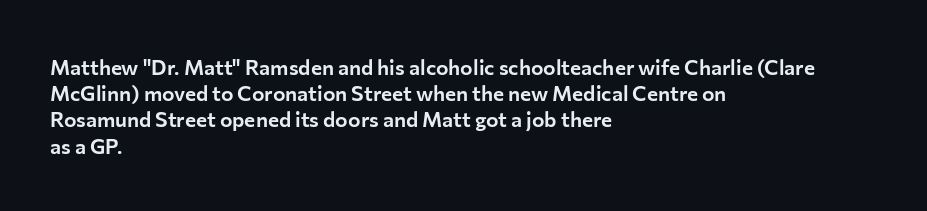
The image shows 21 px text type, upright; set left-aligned, normal line spacing (1.25x), normal letter spacing, not underlined.
